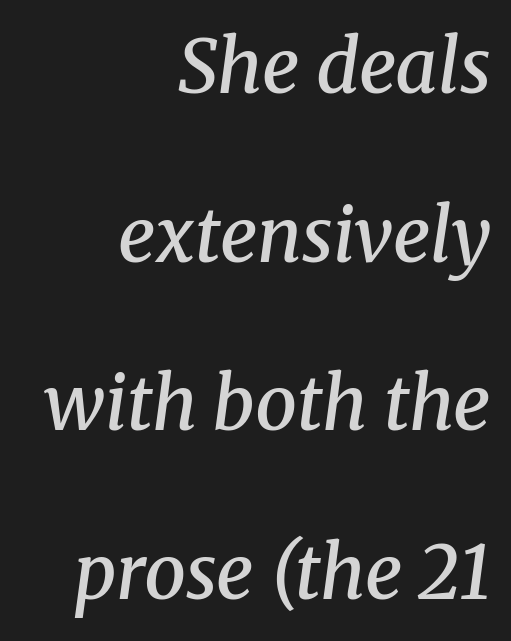
Q: Is the text bold? A: Semi-bold.
Q: Is the text italic (slanted)? A: Yes, it leans right by about 8 degrees.
Q: Is the typeface a serif or a sans-serif typeface? A: Serif.
Q: Is the text underlined? A: No.
Q: How is the paragraph aligned? A: Right-aligned.
Q: Is the spacing between letters normal or unusually wide? A: Normal.
Q: Is the spacing between lines tight, normal or loose? A: Loose.
Q: Width (condensed, normal, or wide)? A: Normal.
Q: Stroke contrast? A: Medium.
Q: x-height? A: Medium.
Q: Monospaced? A: No.
